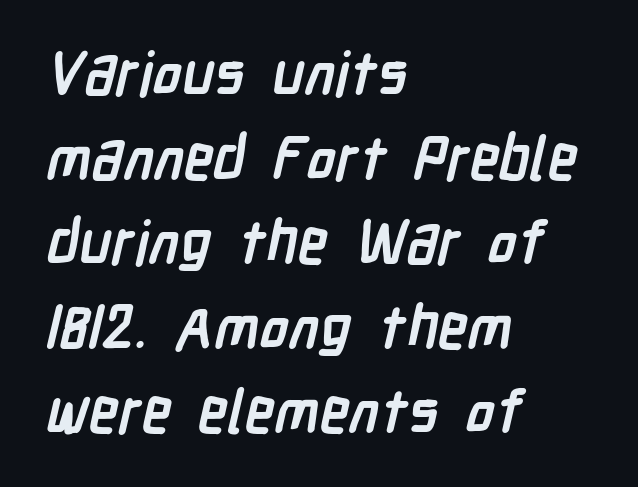
{"serif": "no", "bold": "yes", "weight": "semibold", "width": "condensed", "stroke_contrast": "low", "x_height": "medium", "monospaced": "no", "underline": "no", "align": "left", "line_spacing": "normal", "line_spacing_ratio": 1.41, "letter_spacing": "normal", "letter_spacing_em": 0.0, "glyph_px": 60}
